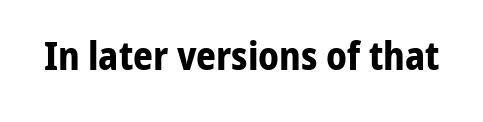
Q: Is the text bold? A: Yes.
Q: Is the text italic (slanted)? A: No, it is upright.
Q: Is the typeface a serif or a sans-serif typeface? A: Sans-serif.
Q: Is the text underlined? A: No.
Q: Is the spacing between letters normal or unusually wide? A: Normal.
Q: Width (condensed, normal, or wide)? A: Condensed.
Q: Stroke contrast? A: Low.
Q: x-height? A: Medium.
Q: Monospaced? A: No.
